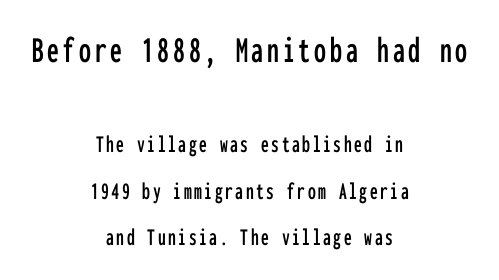
The baseline area is clear. Typographically, this falls in the sans-serif category. Note: larger setting up top, smaller setting below. Note the uniform advance width — an 'i' takes as much space as an 'm'. Designer's note — italics off, roman on.
